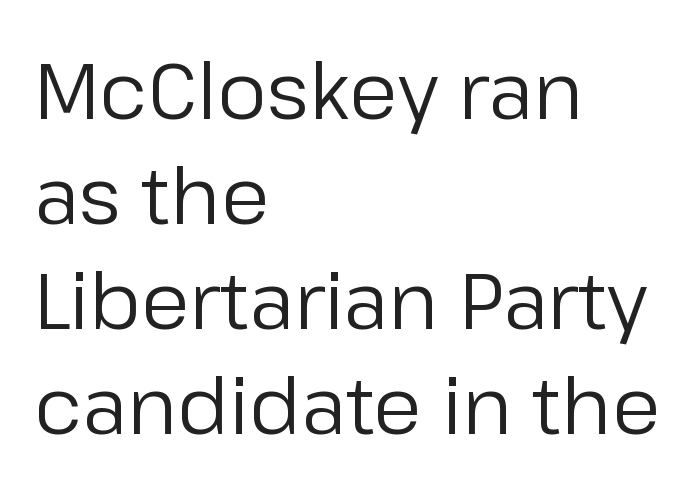
Q: Is the text bold? A: No.
Q: Is the text italic (slanted)? A: No, it is upright.
Q: Is the typeface a serif or a sans-serif typeface? A: Sans-serif.
Q: Is the text underlined? A: No.
Q: How is the paragraph aligned? A: Left-aligned.
Q: Is the spacing between letters normal or unusually wide? A: Normal.
Q: Is the spacing between lines tight, normal or loose? A: Normal.
Q: Width (condensed, normal, or wide)? A: Normal.
Q: Stroke contrast? A: Low.
Q: x-height? A: Medium.
Q: Monospaced? A: No.
